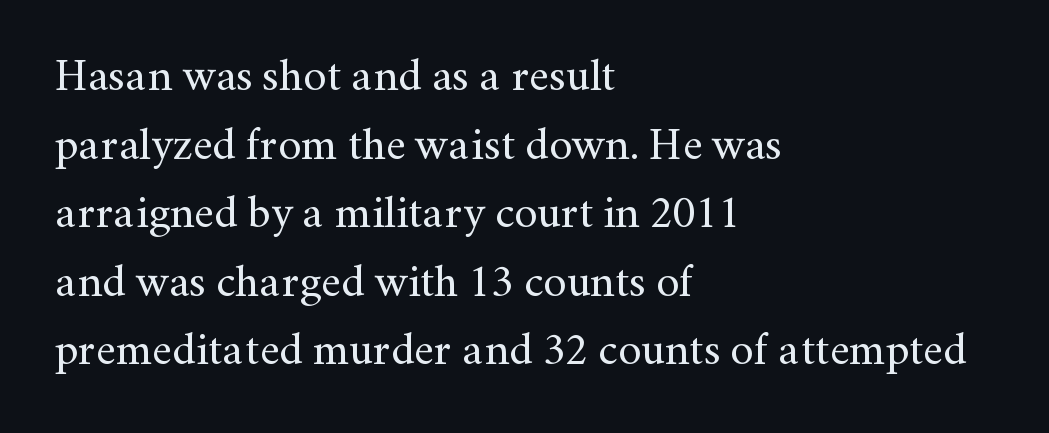
Q: Is the text bold? A: No.
Q: Is the text italic (slanted)? A: No, it is upright.
Q: Is the typeface a serif or a sans-serif typeface? A: Serif.
Q: Is the text underlined? A: No.
Q: How is the paragraph aligned? A: Left-aligned.
Q: Is the spacing between letters normal or unusually wide? A: Normal.
Q: Is the spacing between lines tight, normal or loose? A: Normal.
Q: Width (condensed, normal, or wide)? A: Normal.
Q: Stroke contrast? A: Medium.
Q: x-height? A: Small.
Q: Monospaced? A: No.
